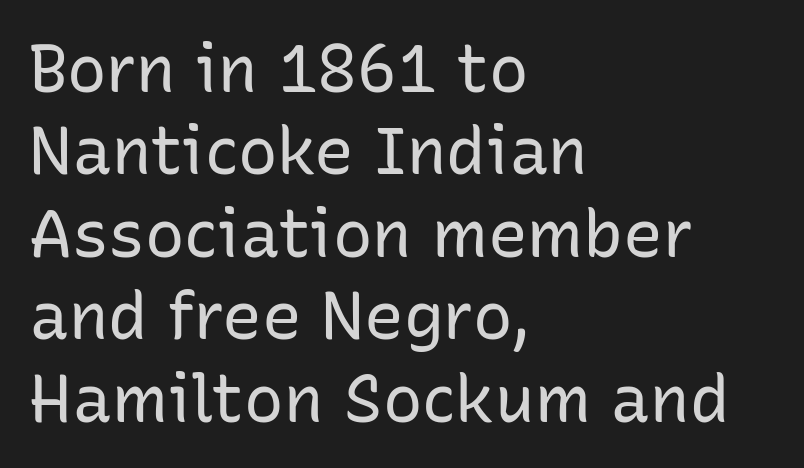
Q: Is the text bold? A: No.
Q: Is the text italic (slanted)? A: No, it is upright.
Q: Is the typeface a serif or a sans-serif typeface? A: Sans-serif.
Q: Is the text underlined? A: No.
Q: How is the paragraph aligned? A: Left-aligned.
Q: Is the spacing between letters normal or unusually wide? A: Normal.
Q: Is the spacing between lines tight, normal or loose? A: Normal.
Q: Width (condensed, normal, or wide)? A: Normal.
Q: Stroke contrast? A: Low.
Q: x-height? A: Medium.
Q: Monospaced? A: No.
